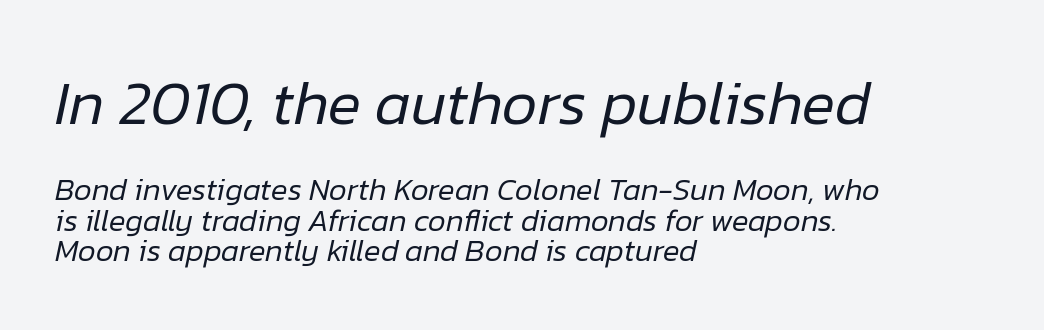
Q: Is the text bold? A: No.
Q: Is the text italic (slanted)? A: Yes, it leans right by about 12 degrees.
Q: Is the text underlined? A: No.
Q: How is the paragraph aligned? A: Left-aligned.
Q: Is the spacing between letters normal or unusually wide? A: Normal.
Q: Is the spacing between lines tight, normal or loose? A: Tight.
Q: Which block of text is set in a larger size, the first (top) or the second (bottom)? A: The first (top) one.
Q: Width (condensed, normal, or wide)? A: Normal.
Q: Stroke contrast? A: Low.
Q: x-height? A: Medium.
Q: Monospaced? A: No.
